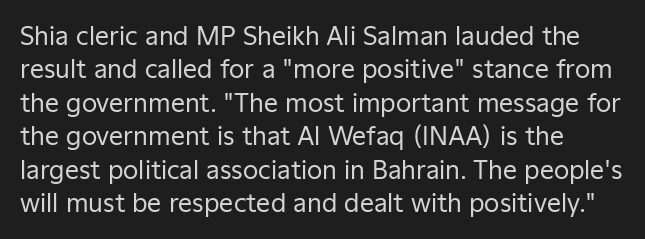
{"italic": "no", "bold": "no", "underline": "no", "align": "left", "line_spacing": "normal", "line_spacing_ratio": 1.34, "letter_spacing": "normal", "letter_spacing_em": 0.0, "glyph_px": 25}
